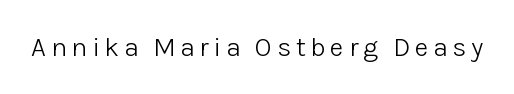
Q: Is the text bold? A: No.
Q: Is the text italic (slanted)? A: No, it is upright.
Q: Is the text underlined? A: No.
